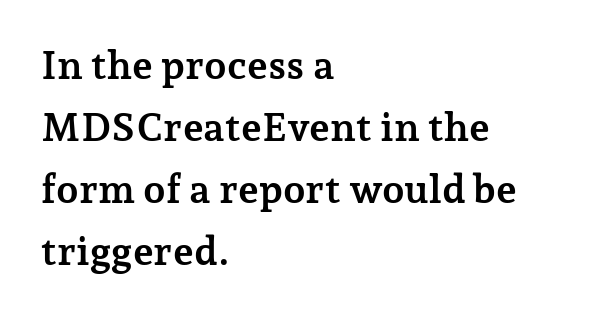
Characters remain perfectly vertical along every line. The rendering shows small feet on the letterforms — a serif design. Beneath every word, the page is bare. Look at the tracking — it's just the regular setting, nothing added. Spacing verdict: proportional, widths tailored to each character. Each new line begins a customary step beneath the previous one.
